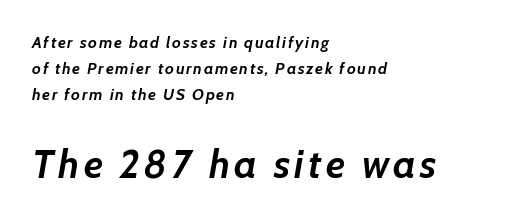
The image shows 39 px semibold type, italic (leaning right); set left-aligned, normal line spacing (1.61x), not underlined; the second (bottom) block is 2.44x larger; low stroke contrast and a medium x-height.
